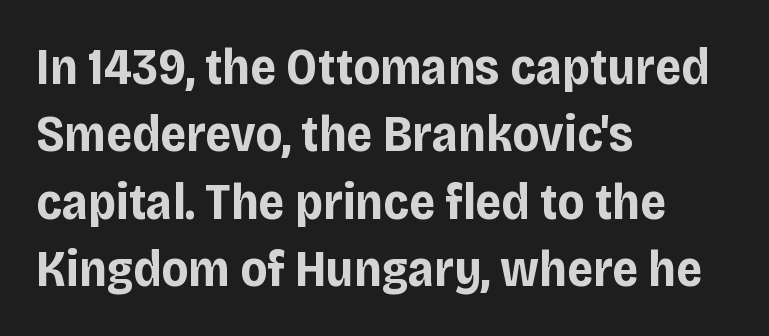
Inter-character spacing is left at the font's built-in metrics. This block has exactly the height ordinary leading produces. Letters rest on an invisible, unmarked baseline. The rendering uses natural spacing where letterforms have individual widths. Notice how thick the strokes are: this is what a full bold looks like. Layout note: lines flush left.
